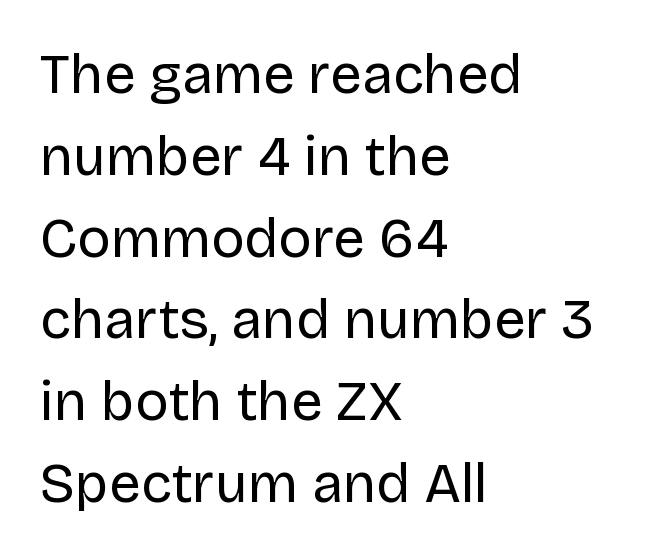
The image shows 56 px regular-weight sans-serif type, upright; set left-aligned, normal line spacing (1.46x), normal letter spacing, not underlined; low stroke contrast and a large x-height.
